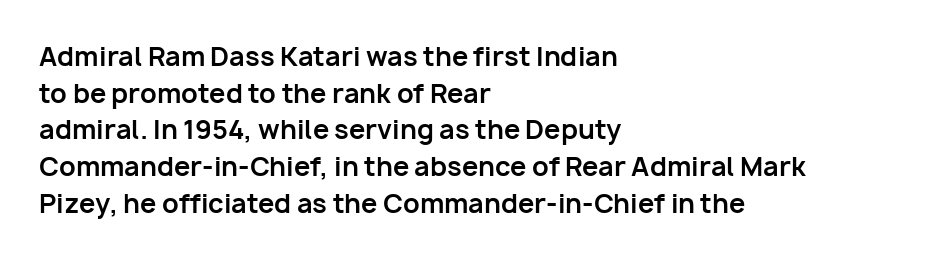
Q: Is the text bold? A: Yes.
Q: Is the text italic (slanted)? A: No, it is upright.
Q: Is the text underlined? A: No.
Q: How is the paragraph aligned? A: Left-aligned.
Q: Is the spacing between letters normal or unusually wide? A: Normal.
Q: Is the spacing between lines tight, normal or loose? A: Normal.
